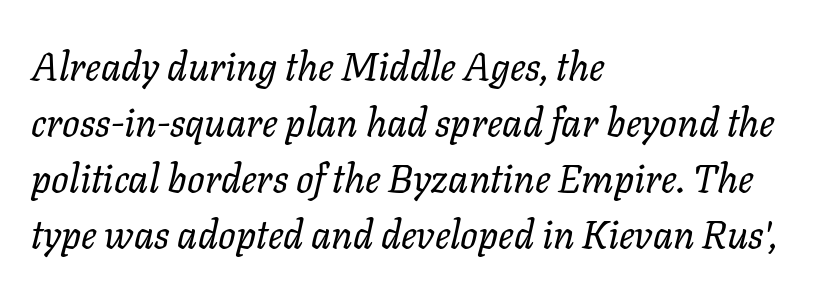
Decoration check: the copy has no underline. This is not heavy type; no bold has been used. Leftover space on each line is placed entirely after the last word. No extra tracking has been applied to these lines.
